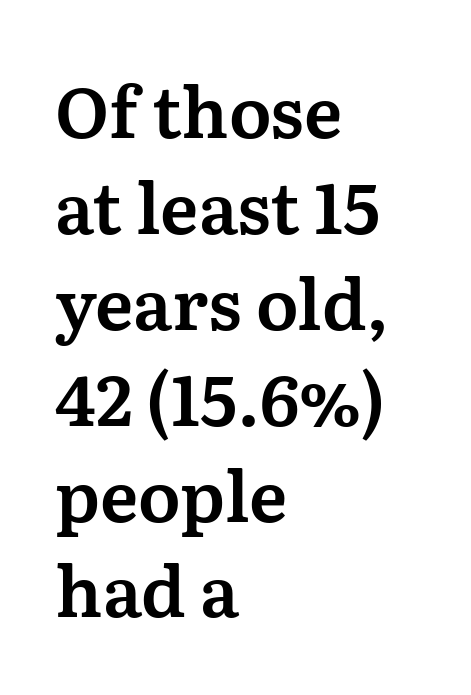
{"serif": "yes", "italic": "no", "width": "normal", "stroke_contrast": "medium", "x_height": "medium", "monospaced": "no", "underline": "no", "align": "left", "line_spacing": "normal", "line_spacing_ratio": 1.37, "letter_spacing": "normal", "letter_spacing_em": 0.0, "glyph_px": 70}
